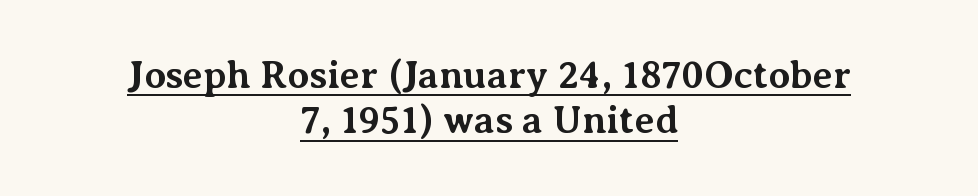
The image shows 39 px bold serif type, upright; set centered, line spacing 1.16x, normal letter spacing, underlined; medium stroke contrast and a medium x-height.
